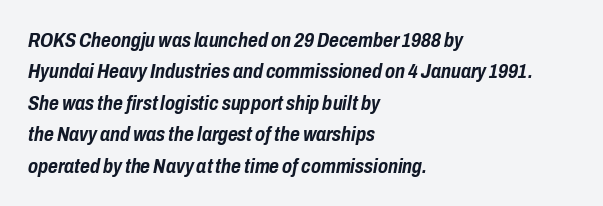
{"italic": "yes", "lean": "right", "slant_degrees": 10, "bold": "yes", "underline": "no", "align": "left", "line_spacing": "normal", "line_spacing_ratio": 1.5, "letter_spacing": "normal", "letter_spacing_em": 0.0, "glyph_px": 21}
